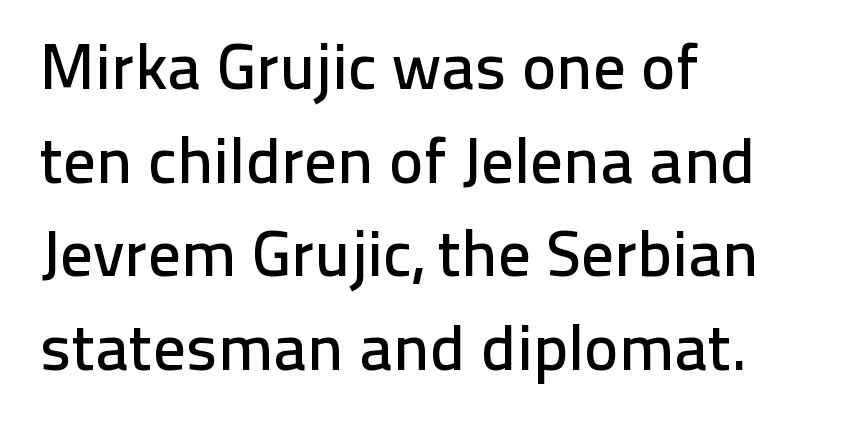
Q: Is the text italic (slanted)? A: No, it is upright.
Q: Is the typeface a serif or a sans-serif typeface? A: Sans-serif.
Q: Is the text underlined? A: No.
Q: How is the paragraph aligned? A: Left-aligned.
Q: Is the spacing between letters normal or unusually wide? A: Normal.
Q: Is the spacing between lines tight, normal or loose? A: Normal.
Q: Width (condensed, normal, or wide)? A: Normal.
Q: Stroke contrast? A: Low.
Q: x-height? A: Medium.
Q: Monospaced? A: No.
